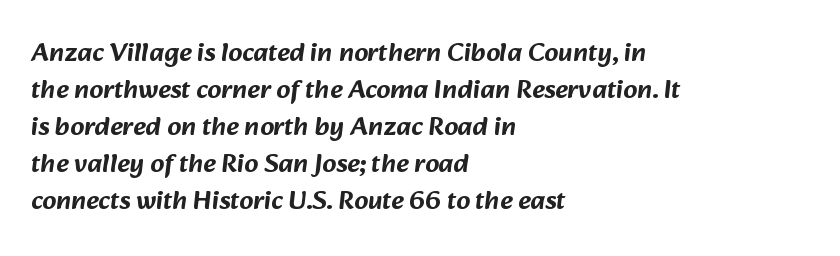
{"underline": "no", "align": "left", "line_spacing": "normal", "line_spacing_ratio": 1.37, "letter_spacing": "normal", "letter_spacing_em": 0.0, "glyph_px": 27}
